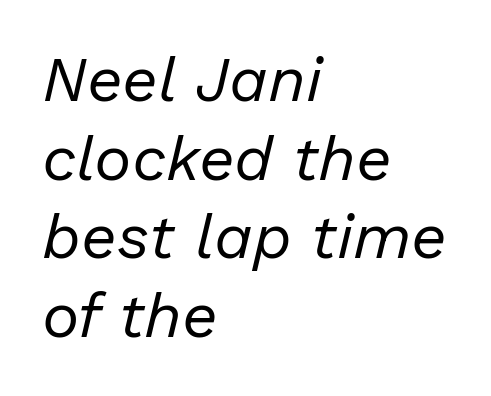
The image shows 63 px regular-weight type, italic (leaning right); set left-aligned, normal line spacing (1.25x), normal letter spacing, not underlined; low stroke contrast and a medium x-height.
